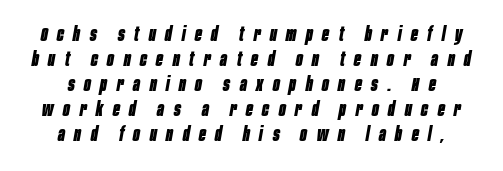
Q: Is the text bold? A: Yes.
Q: Is the text italic (slanted)? A: Yes, it leans right by about 10 degrees.
Q: Is the text underlined? A: No.
Q: Is the spacing between letters normal or unusually wide? A: Unusually wide.
Q: Is the spacing between lines tight, normal or loose? A: Normal.
